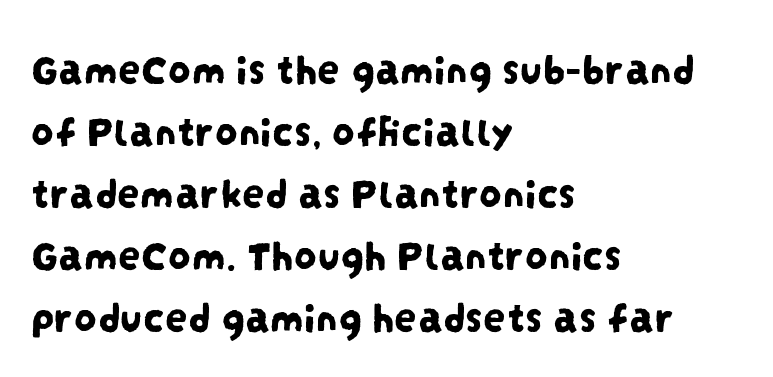
Does the copy run flush right? No — it runs flush left. Character widths vary here, with narrow letters taking less room than wide ones. Classification — sans serif. This block has exactly the height ordinary leading produces. Is the letter spacing exaggerated? No — it looks like the ordinary default.
